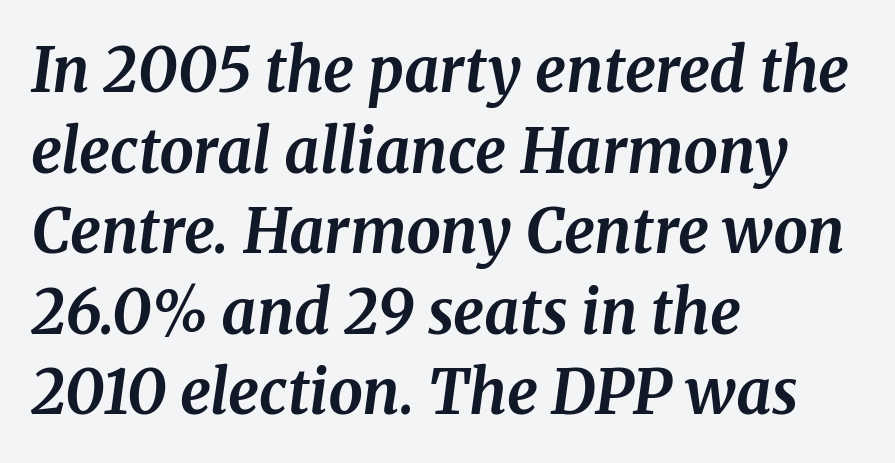
{"serif": "yes", "italic": "yes", "lean": "right", "slant_degrees": 8, "bold": "yes", "weight": "bold", "width": "normal", "stroke_contrast": "medium", "x_height": "medium", "monospaced": "no", "underline": "no", "align": "left", "line_spacing": "normal", "line_spacing_ratio": 1.32, "letter_spacing": "normal", "letter_spacing_em": 0.0, "glyph_px": 61}
